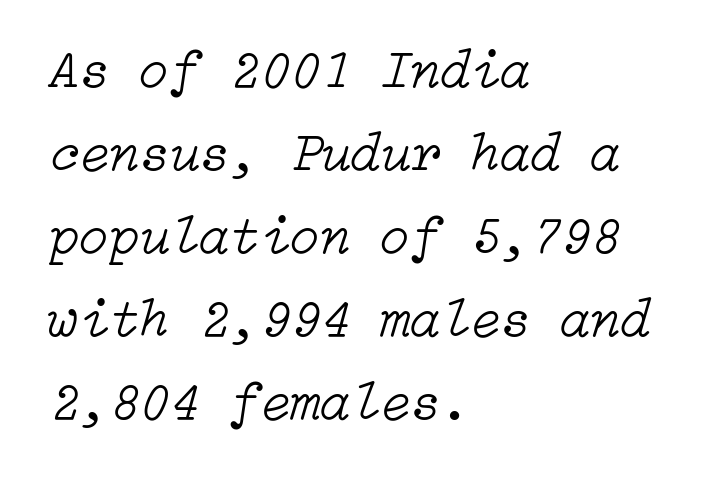
Descender tails drop into unmarked territory. The space between consecutive lines is moderate. Horizontally, the lines are justified to the leading edge only. Vertical stems look standard width or narrower in stroke.
